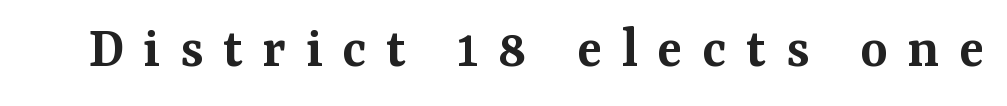
Q: Is the text bold? A: Semi-bold.
Q: Is the text italic (slanted)? A: No, it is upright.
Q: Is the typeface a serif or a sans-serif typeface? A: Serif.
Q: Is the text underlined? A: No.
Q: Is the spacing between letters normal or unusually wide? A: Unusually wide.
Q: Width (condensed, normal, or wide)? A: Normal.
Q: Stroke contrast? A: Medium.
Q: x-height? A: Medium.
Q: Monospaced? A: No.
